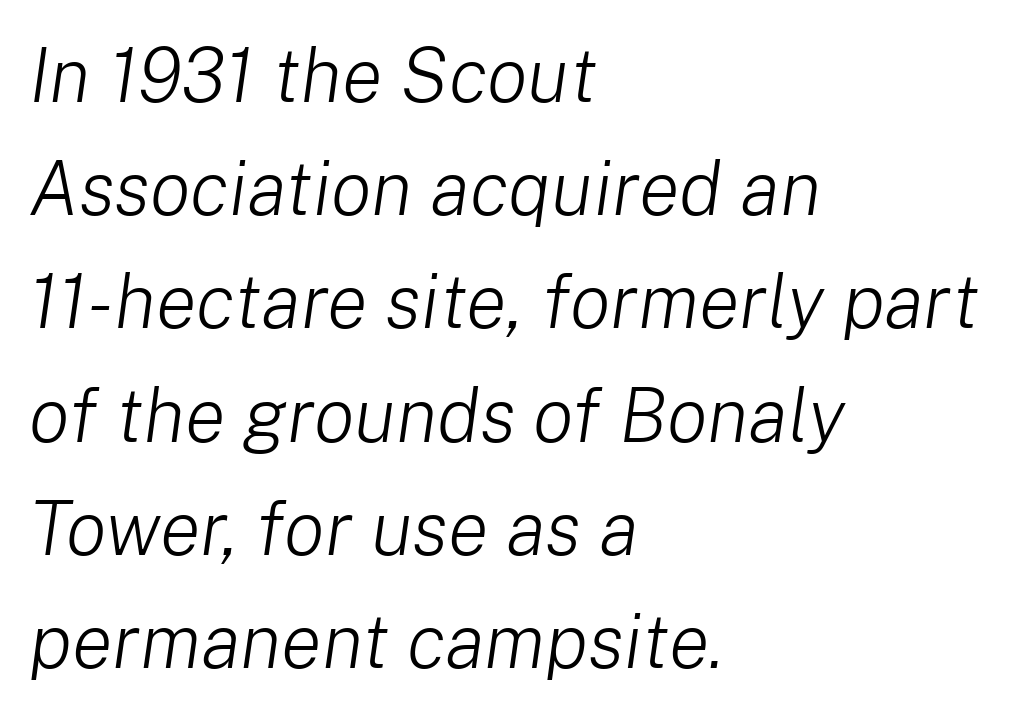
{"italic": "yes", "lean": "right", "slant_degrees": 8, "bold": "no", "weight": "light", "width": "normal", "stroke_contrast": "low", "x_height": "medium", "monospaced": "no", "underline": "no", "align": "left", "line_spacing": "normal", "line_spacing_ratio": 1.49, "letter_spacing": "normal", "letter_spacing_em": 0.0, "glyph_px": 76}
